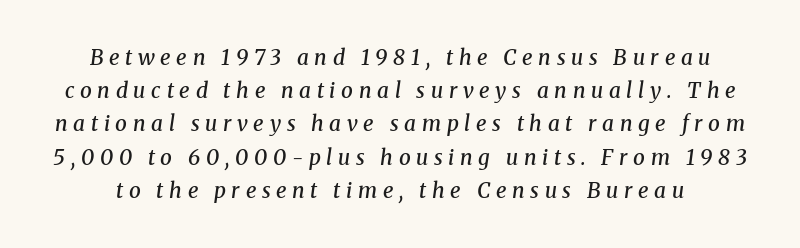
The image shows 21 px text type, italic (leaning right); set normal line spacing (1.58x), unusually wide letter spacing (+0.27 em), not underlined.
